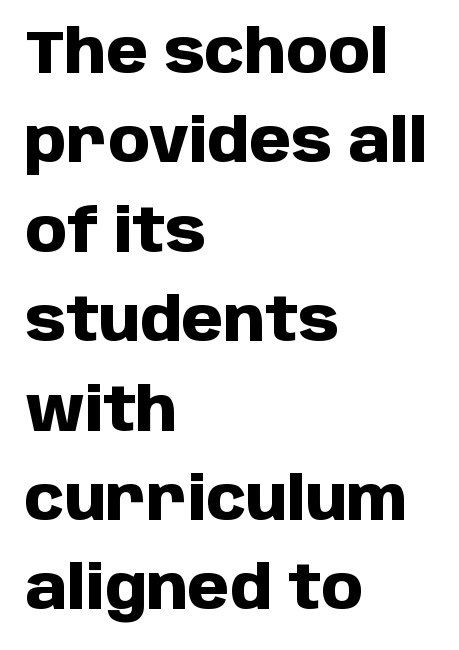
The image shows 60 px heavy sans-serif type, upright; set left-aligned, normal line spacing (1.49x), normal letter spacing, not underlined; low stroke contrast and a large x-height.
